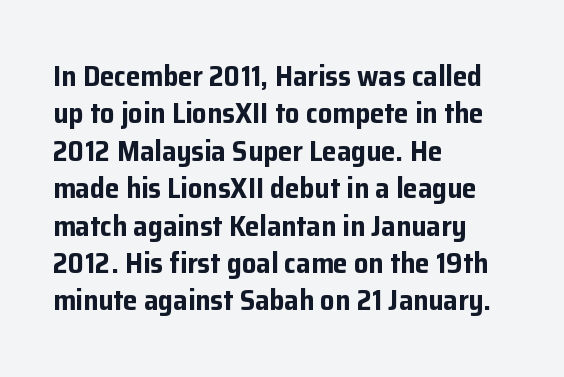
{"serif": "no", "italic": "no", "bold": "yes", "weight": "bold", "width": "normal", "stroke_contrast": "low", "x_height": "medium", "monospaced": "no", "underline": "no", "align": "left", "line_spacing": "normal", "line_spacing_ratio": 1.29, "letter_spacing": "normal", "letter_spacing_em": 0.0, "glyph_px": 29}
